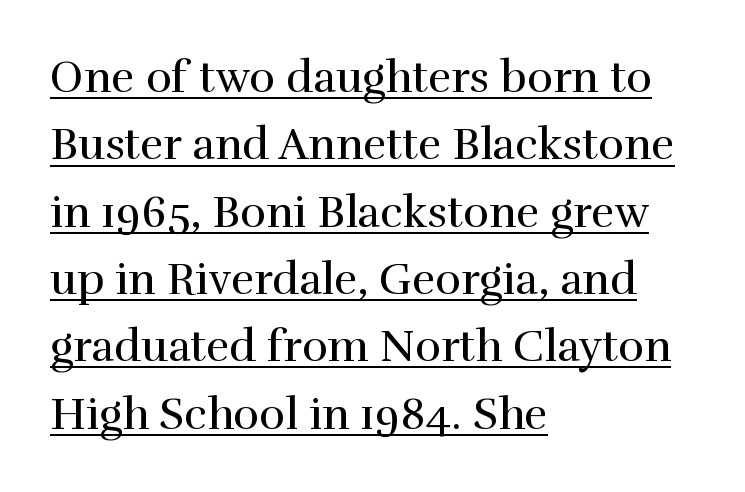
The image shows 44 px regular-weight serif type, upright; set left-aligned, normal line spacing (1.53x), normal letter spacing, underlined; a medium x-height.
